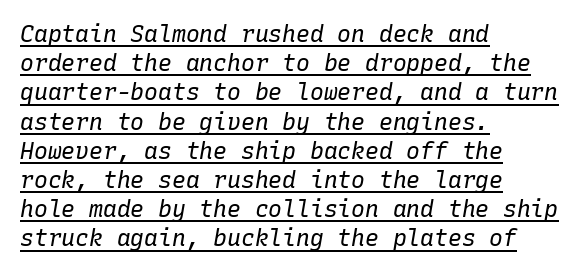
The image shows 23 px text type, italic (leaning right); set left-aligned, normal line spacing (1.27x), normal letter spacing, underlined.
